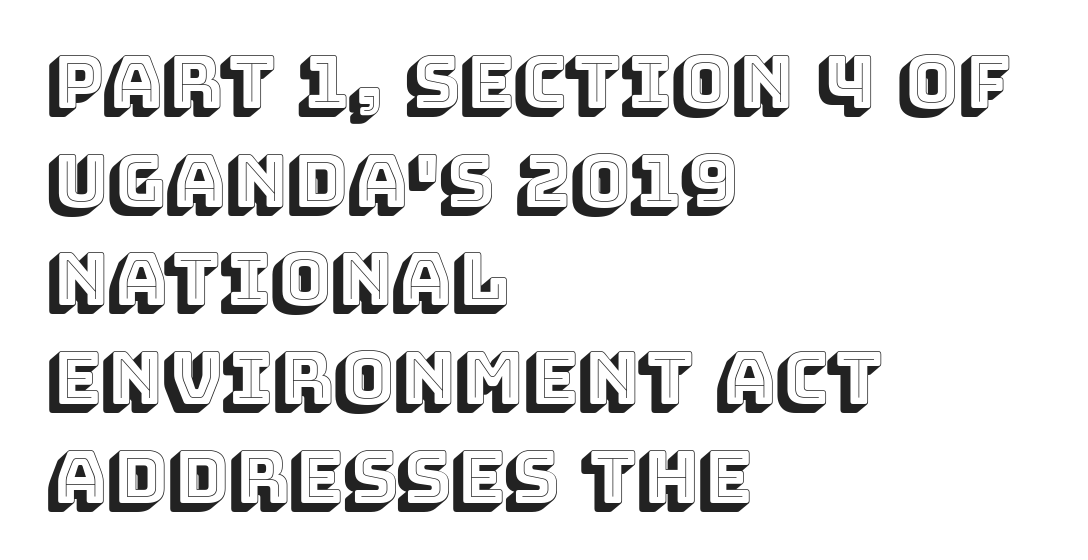
Q: Is the text italic (slanted)? A: No, it is upright.
Q: Is the text underlined? A: No.
Q: How is the paragraph aligned? A: Left-aligned.
Q: Is the spacing between letters normal or unusually wide? A: Normal.
Q: Is the spacing between lines tight, normal or loose? A: Normal.
Q: Width (condensed, normal, or wide)? A: Normal.
Q: x-height? A: Large.
Q: Monospaced? A: No.
